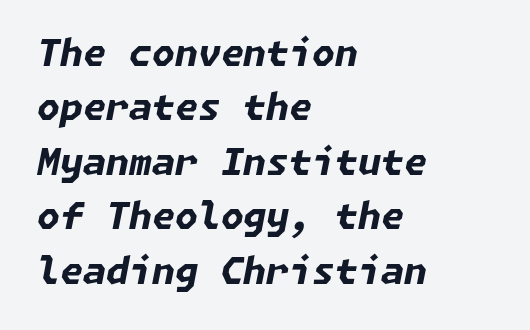
Inter-character spacing is left at the font's built-in metrics. Strokes here are thick enough to call this a true bold. Compared with typical paragraphs, the rows here are spaced about the same. This sample uses an oblique cut, with every glyph tilted off the vertical.
